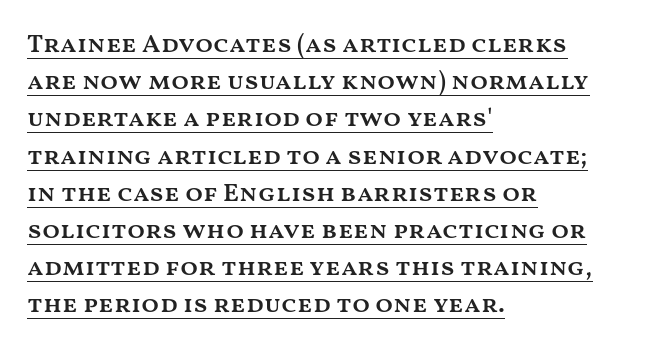
{"italic": "no", "bold": "semi", "underline": "yes", "align": "left", "line_spacing": "normal", "line_spacing_ratio": 1.43, "letter_spacing": "normal", "letter_spacing_em": 0.0, "glyph_px": 26}
